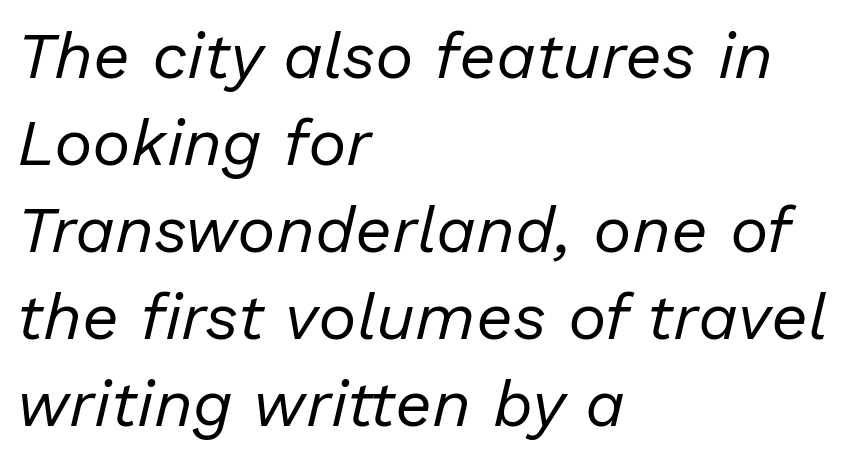
The image shows 65 px regular-weight type, italic (leaning right); set left-aligned, normal line spacing (1.34x), normal letter spacing, not underlined; low stroke contrast and a medium x-height.
